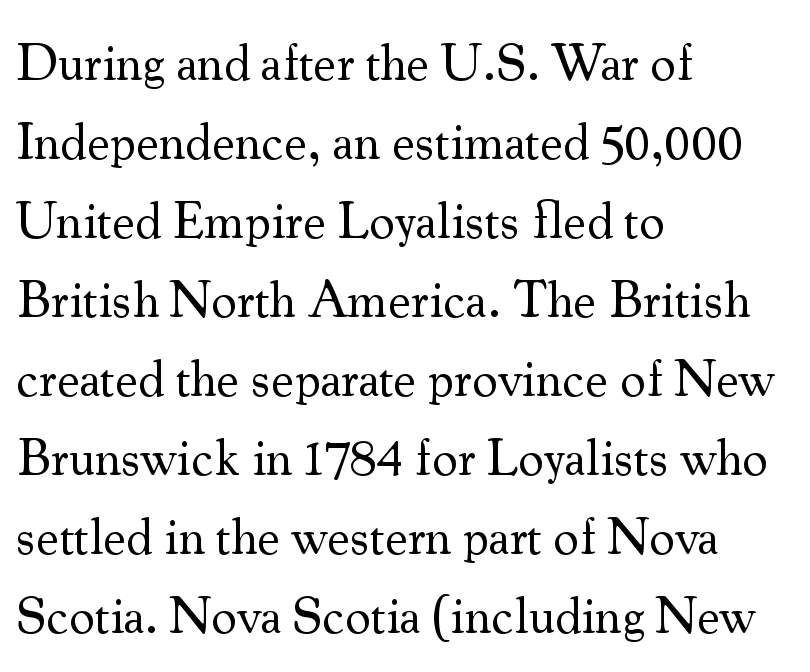
{"serif": "yes", "italic": "no", "bold": "no", "weight": "regular", "width": "normal", "stroke_contrast": "medium", "x_height": "small", "monospaced": "no", "underline": "no", "align": "left", "line_spacing": "normal", "line_spacing_ratio": 1.55, "letter_spacing": "normal", "letter_spacing_em": 0.0, "glyph_px": 51}
